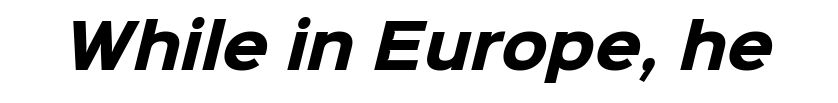
{"serif": "no", "bold": "yes", "weight": "heavy", "width": "normal", "stroke_contrast": "low", "x_height": "medium", "monospaced": "no", "underline": "no", "letter_spacing": "normal", "letter_spacing_em": 0.0, "glyph_px": 60}
